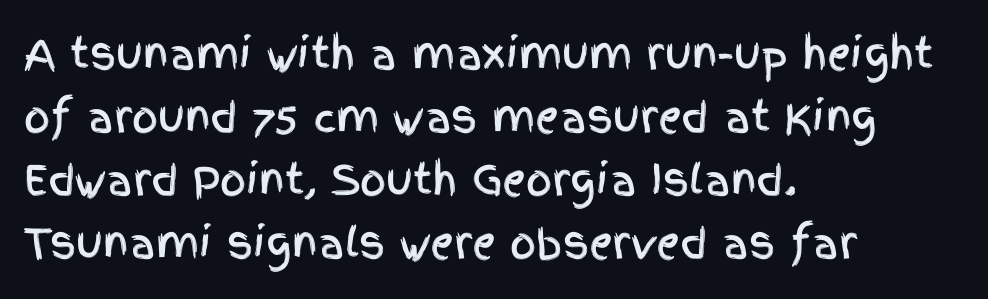
Beneath every word, the page is bare. A typesetter would label this face a sans. Looks like regular typesetting: each glyph gets only the width it needs. The space between consecutive lines is moderate.
